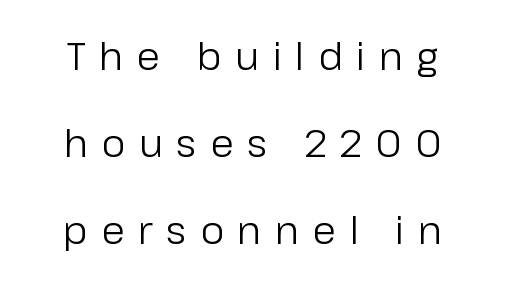
Q: Is the text bold? A: No.
Q: Is the text italic (slanted)? A: No, it is upright.
Q: Is the typeface a serif or a sans-serif typeface? A: Sans-serif.
Q: Is the text underlined? A: No.
Q: How is the paragraph aligned? A: Centered.
Q: Is the spacing between letters normal or unusually wide? A: Unusually wide.
Q: Is the spacing between lines tight, normal or loose? A: Loose.
Q: Width (condensed, normal, or wide)? A: Normal.
Q: Stroke contrast? A: Low.
Q: x-height? A: Medium.
Q: Monospaced? A: No.
